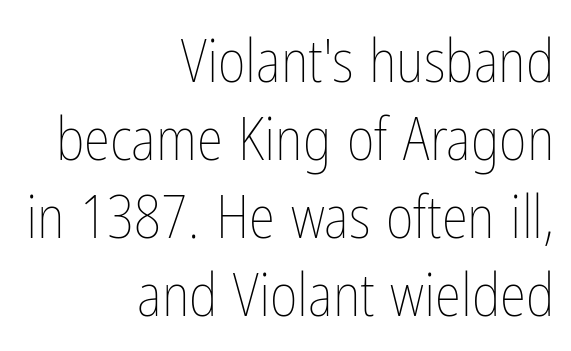
The face used here is proportionally spaced, like ordinary book or web type. Horizontally, the lines are justified to the trailing edge only. The cut favours lightness, reaching ordinary text weight at its darkest. Baseline-to-baseline distance is the conventional proportion of letter height.
